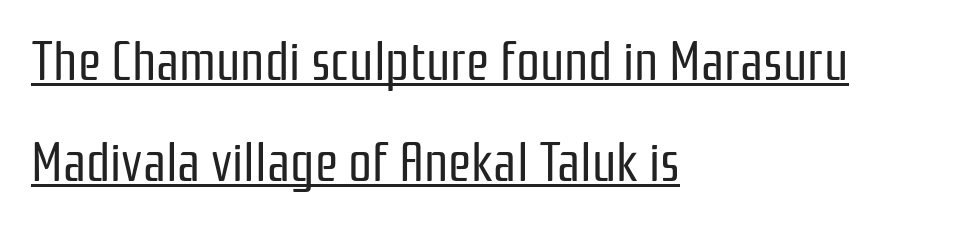
{"serif": "no", "italic": "no", "bold": "no", "weight": "regular", "width": "condensed", "stroke_contrast": "low", "x_height": "medium", "monospaced": "no", "underline": "yes", "align": "left", "line_spacing": "loose", "line_spacing_ratio": 1.91, "letter_spacing": "normal", "letter_spacing_em": 0.0, "glyph_px": 53}
